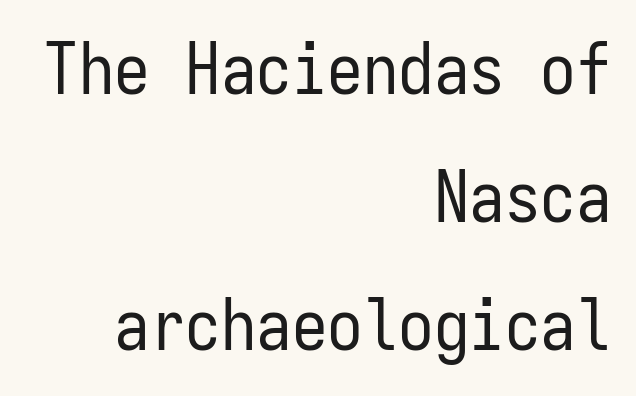
The axis of the letterforms is exactly vertical. A quiet, ordinary-to-light weight characterises the typeface. Monospaced: the letters line up in strict vertical columns. A typesetter would call this zero additional tracking. Compared with a flush-left layout, this one pins lines to the opposite, right side. Underline: absent.
